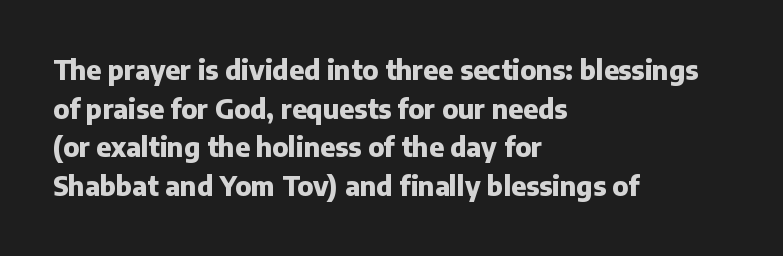
{"italic": "no", "bold": "yes", "underline": "no", "align": "left", "line_spacing": "normal", "line_spacing_ratio": 1.49, "letter_spacing": "normal", "letter_spacing_em": 0.0, "glyph_px": 26}
